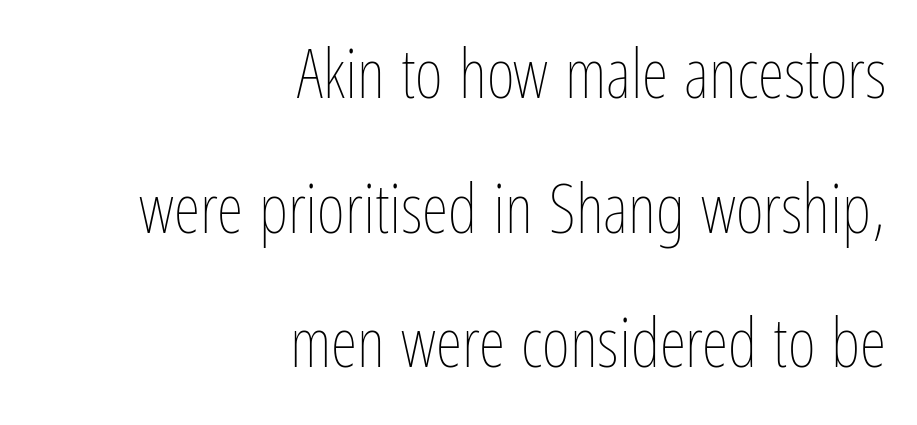
Q: Is the text bold? A: No.
Q: Is the text italic (slanted)? A: No, it is upright.
Q: Is the text underlined? A: No.
Q: How is the paragraph aligned? A: Right-aligned.
Q: Is the spacing between letters normal or unusually wide? A: Normal.
Q: Is the spacing between lines tight, normal or loose? A: Loose.
Q: Width (condensed, normal, or wide)? A: Condensed.
Q: Stroke contrast? A: Low.
Q: x-height? A: Medium.
Q: Monospaced? A: No.
